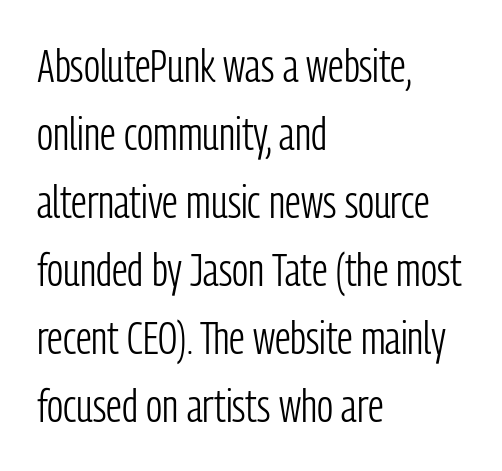
These lines were composed using upright roman letters. Each line starts at the same left margin while the right side varies. The strokes are not fattened; the text isn't bold. No word sits above an underline.
